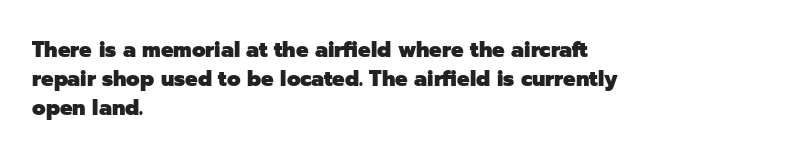
The rows are spaced the way most documents space them. Its strokes are broad and dark, the hallmark of bold type. Posture: upright roman. A bare baseline throughout the passage.
